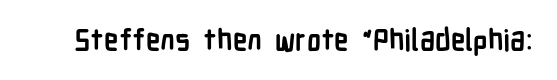
Q: Is the text bold? A: Yes.
Q: Is the text italic (slanted)? A: No, it is upright.
Q: Is the typeface a serif or a sans-serif typeface? A: Sans-serif.
Q: Is the text underlined? A: No.
Q: Is the spacing between letters normal or unusually wide? A: Normal.
Q: Width (condensed, normal, or wide)? A: Condensed.
Q: Stroke contrast? A: Low.
Q: x-height? A: Medium.
Q: Monospaced? A: No.
